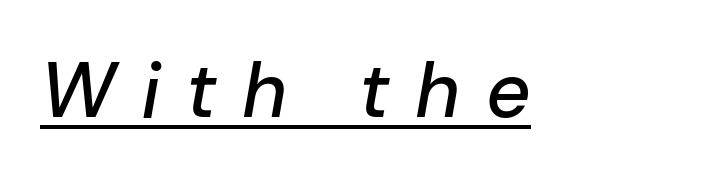
Emphasis is given by a line drawn under the lettering. The tracking jumps out immediately: characters are airy and widely separated. Here the designer chose a conventional face with non-uniform glyph widths. Posture: slanted.
